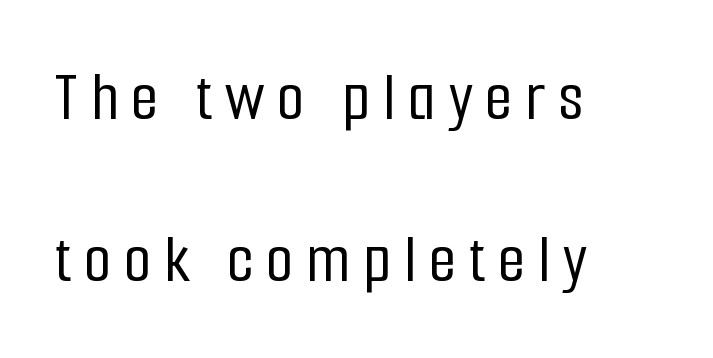
Glance below the letters and you will spot only blank space. A typesetter would call this proportional, since set widths differ per character. The face used here is a sans, in the tradition of grotesques and geometrics. The typography opts for an upright posture over an oblique one. The lines are spread far apart with generous leading.
